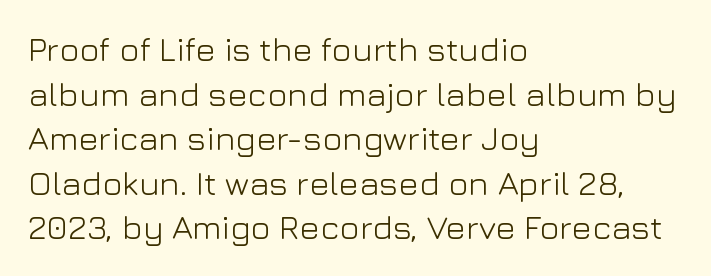
Q: Is the text bold? A: No.
Q: Is the text italic (slanted)? A: No, it is upright.
Q: Is the typeface a serif or a sans-serif typeface? A: Sans-serif.
Q: Is the text underlined? A: No.
Q: How is the paragraph aligned? A: Left-aligned.
Q: Is the spacing between letters normal or unusually wide? A: Normal.
Q: Is the spacing between lines tight, normal or loose? A: Normal.
Q: Width (condensed, normal, or wide)? A: Normal.
Q: Stroke contrast? A: Low.
Q: x-height? A: Medium.
Q: Monospaced? A: No.
